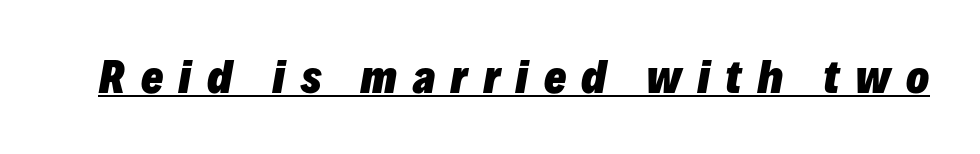
{"italic": "yes", "lean": "right", "slant_degrees": 10, "bold": "yes", "weight": "heavy", "width": "normal", "stroke_contrast": "low", "x_height": "medium", "monospaced": "no", "underline": "yes", "letter_spacing": "wide", "letter_spacing_em": 0.36, "glyph_px": 42}
